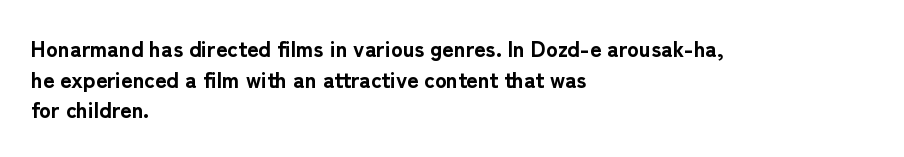
If you drew a line through each stem, it would be perfectly vertical. A normal amount of white space separates one row of letters from the next. Unmarked baselines from the first word to the last. Pretty heavy lettering here — definitely bold. The paragraph has a hard left edge and a soft right edge. These lines keep a tight, regular rhythm from letter to letter.
